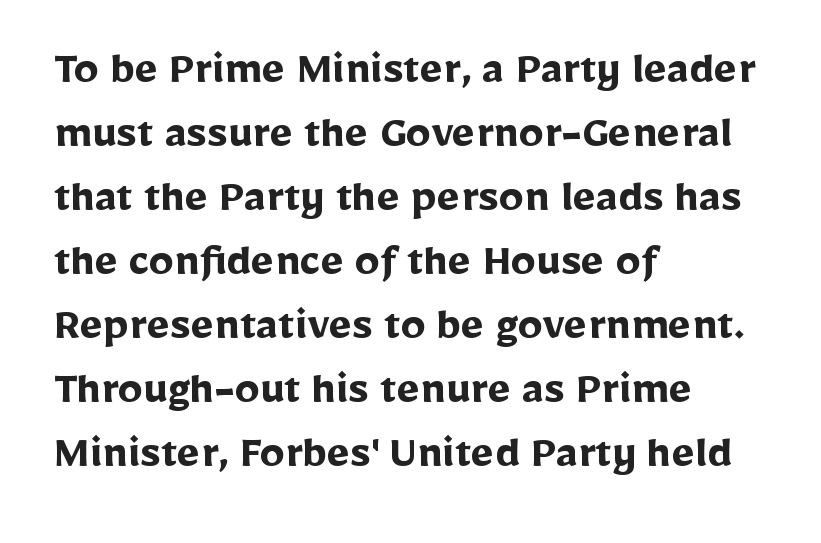
{"serif": "no", "italic": "no", "bold": "yes", "weight": "semibold", "width": "normal", "stroke_contrast": "low", "x_height": "medium", "monospaced": "no", "underline": "no", "align": "left", "line_spacing": "normal", "line_spacing_ratio": 1.28, "letter_spacing": "normal", "letter_spacing_em": 0.0, "glyph_px": 50}
